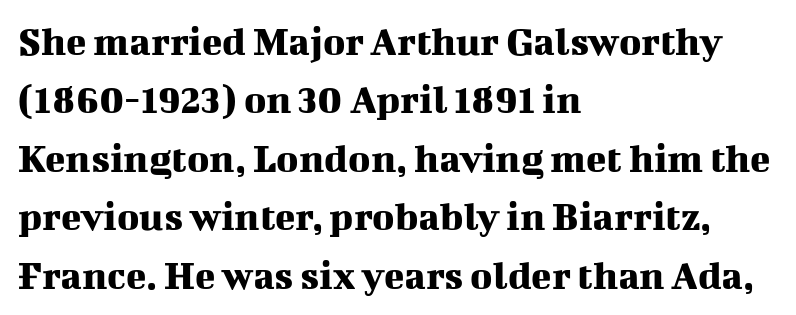
Q: Is the text italic (slanted)? A: No, it is upright.
Q: Is the typeface a serif or a sans-serif typeface? A: Serif.
Q: Is the text underlined? A: No.
Q: How is the paragraph aligned? A: Left-aligned.
Q: Is the spacing between letters normal or unusually wide? A: Normal.
Q: Is the spacing between lines tight, normal or loose? A: Normal.
Q: Width (condensed, normal, or wide)? A: Normal.
Q: Stroke contrast? A: Medium.
Q: x-height? A: Medium.
Q: Monospaced? A: No.
